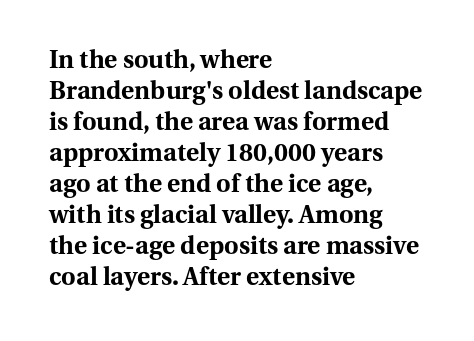
{"italic": "no", "bold": "yes", "underline": "no", "align": "left", "line_spacing_ratio": 1.24, "letter_spacing": "normal", "letter_spacing_em": 0.0, "glyph_px": 25}
